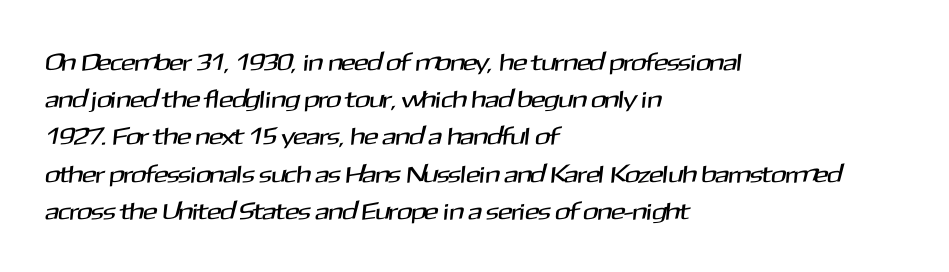
Q: Is the text underlined? A: No.
Q: How is the paragraph aligned? A: Left-aligned.
Q: Is the spacing between letters normal or unusually wide? A: Normal.
Q: Is the spacing between lines tight, normal or loose? A: Normal.
